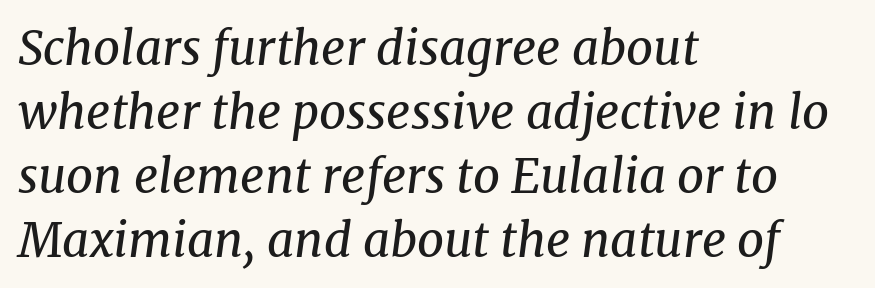
{"serif": "yes", "italic": "yes", "lean": "right", "slant_degrees": 8, "bold": "no", "weight": "regular", "width": "normal", "stroke_contrast": "medium", "x_height": "medium", "monospaced": "no", "underline": "no", "align": "left", "line_spacing": "normal", "line_spacing_ratio": 1.36, "letter_spacing": "normal", "letter_spacing_em": 0.0, "glyph_px": 47}
